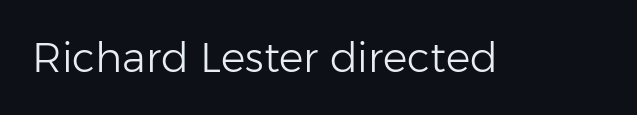
{"serif": "no", "italic": "no", "bold": "no", "weight": "light", "width": "normal", "stroke_contrast": "low", "x_height": "medium", "monospaced": "no", "underline": "no", "letter_spacing": "normal", "letter_spacing_em": 0.0, "glyph_px": 41}
